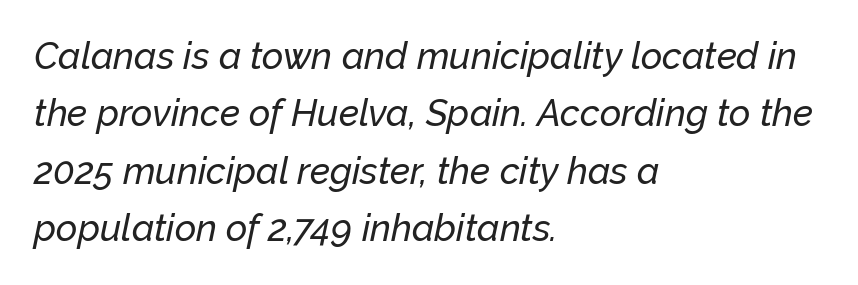
Q: Is the text italic (slanted)? A: Yes, it leans right by about 12 degrees.
Q: Is the text underlined? A: No.
Q: How is the paragraph aligned? A: Left-aligned.
Q: Is the spacing between letters normal or unusually wide? A: Normal.
Q: Is the spacing between lines tight, normal or loose? A: Normal.
Q: Width (condensed, normal, or wide)? A: Normal.
Q: Stroke contrast? A: Low.
Q: x-height? A: Medium.
Q: Monospaced? A: No.
